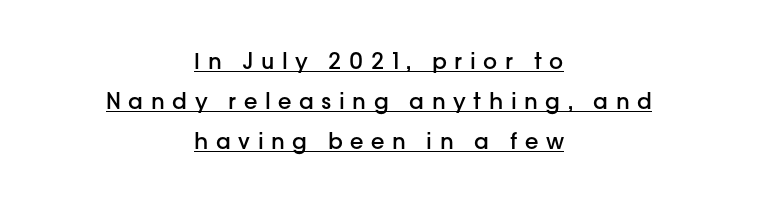
The image shows 22 px text type, upright; set centered, line spacing 1.82x, unusually wide letter spacing (+0.34 em), underlined.
